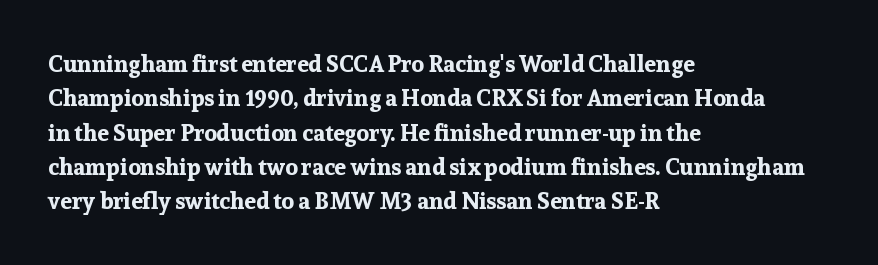
The space directly below the letters is spotless. Interline gaps are of average width in this sample. Ascenders rise straight up at ninety degrees. The rendering anchors every line to the left-hand side. The horizontal fit of the characters is conventional and even. The sample has been set heavy, in full bold.
